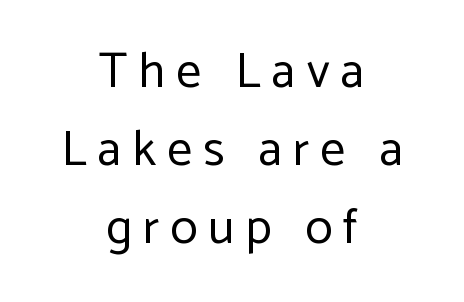
Q: Is the text bold? A: No.
Q: Is the text italic (slanted)? A: No, it is upright.
Q: Is the typeface a serif or a sans-serif typeface? A: Sans-serif.
Q: Is the text underlined? A: No.
Q: How is the paragraph aligned? A: Centered.
Q: Is the spacing between letters normal or unusually wide? A: Unusually wide.
Q: Is the spacing between lines tight, normal or loose? A: Normal.
Q: Width (condensed, normal, or wide)? A: Normal.
Q: Stroke contrast? A: Low.
Q: x-height? A: Medium.
Q: Monospaced? A: No.
